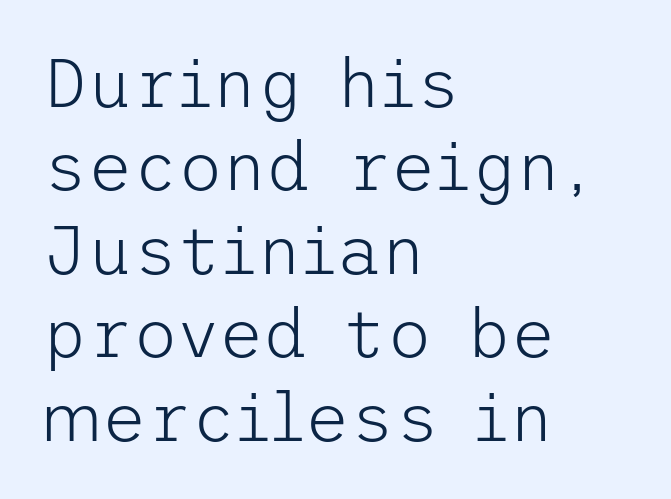
{"serif": "no", "italic": "no", "bold": "no", "weight": "light", "width": "normal", "stroke_contrast": "low", "x_height": "medium", "underline": "no", "align": "left", "line_spacing_ratio": 1.21, "letter_spacing": "normal", "letter_spacing_em": 0.0, "glyph_px": 69}
